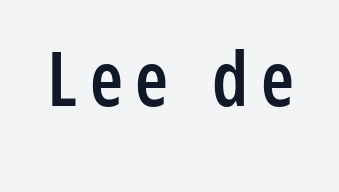
The face used here is proportionally spaced, like ordinary book or web type. Honestly, there is no underline to notice here at all. Each glyph is drawn with semibold strokes, heavier than normal yet not fully bold. Classification — sans serif.
